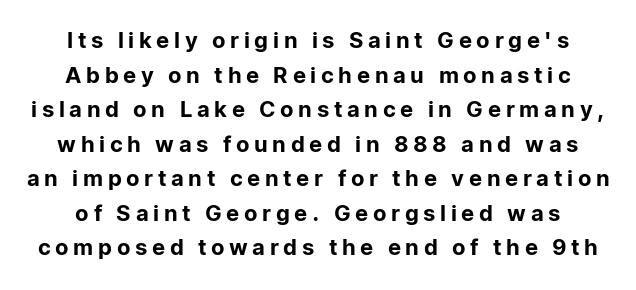
{"italic": "no", "underline": "no", "align": "center", "line_spacing": "normal", "line_spacing_ratio": 1.57, "letter_spacing": "wide", "letter_spacing_em": 0.21, "glyph_px": 22}
